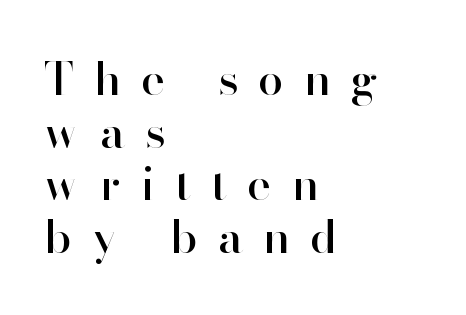
Q: Is the text italic (slanted)? A: No, it is upright.
Q: Is the typeface a serif or a sans-serif typeface? A: Sans-serif.
Q: Is the text underlined? A: No.
Q: How is the paragraph aligned? A: Left-aligned.
Q: Is the spacing between letters normal or unusually wide? A: Unusually wide.
Q: Width (condensed, normal, or wide)? A: Normal.
Q: Stroke contrast? A: High.
Q: x-height? A: Small.
Q: Monospaced? A: No.
